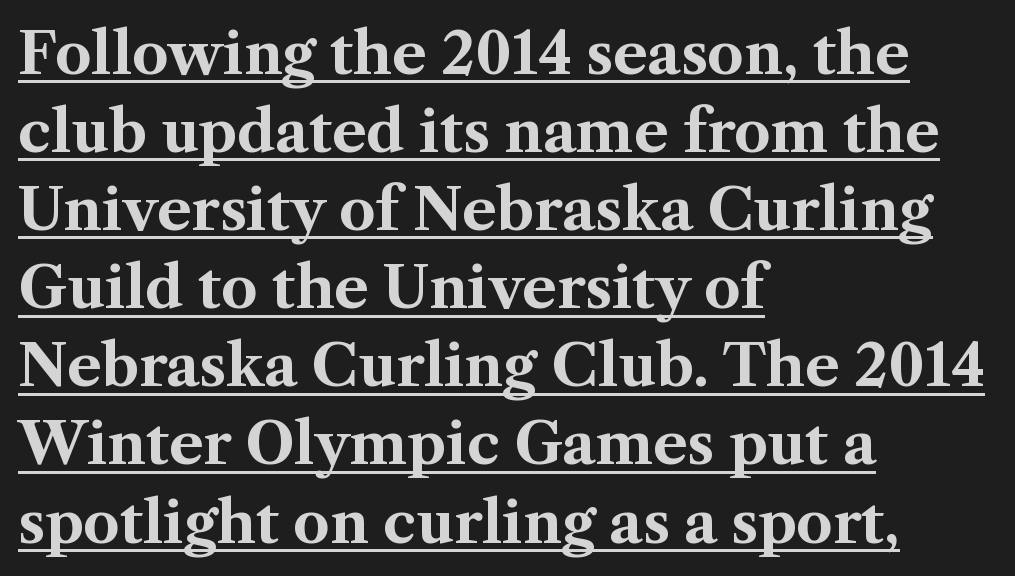
The image shows 57 px bold serif type, upright; set left-aligned, normal line spacing (1.37x), normal letter spacing, underlined; medium stroke contrast and a medium x-height.
